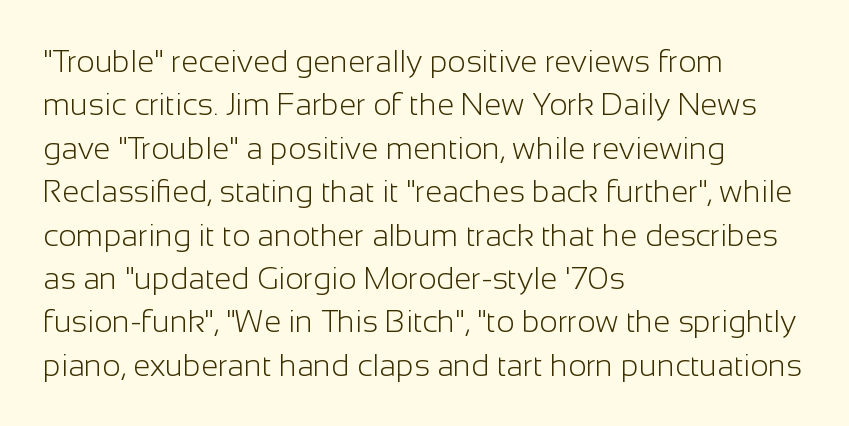
The image shows 31 px light sans-serif type, upright; set left-aligned, normal line spacing (1.4x), normal letter spacing, not underlined; low stroke contrast and a medium x-height.
